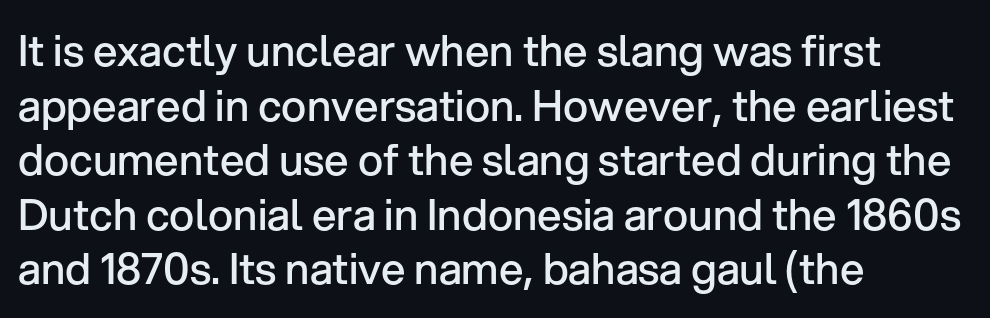
Typesetter's note: demi weight, one step under bold. A clean baseline with only descenders dipping below it. Examine the stroke ends and you'll find no serifs. This rendering leaves character spacing at its baseline value. Every stem runs plumb, perpendicular to the baseline. These lines are rendered in a variable-pitch font.
